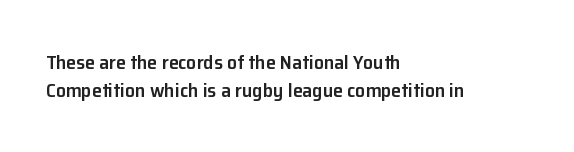
Q: Is the text bold? A: Semi-bold.
Q: Is the text italic (slanted)? A: No, it is upright.
Q: Is the text underlined? A: No.
Q: How is the paragraph aligned? A: Left-aligned.
Q: Is the spacing between letters normal or unusually wide? A: Normal.
Q: Is the spacing between lines tight, normal or loose? A: Normal.
